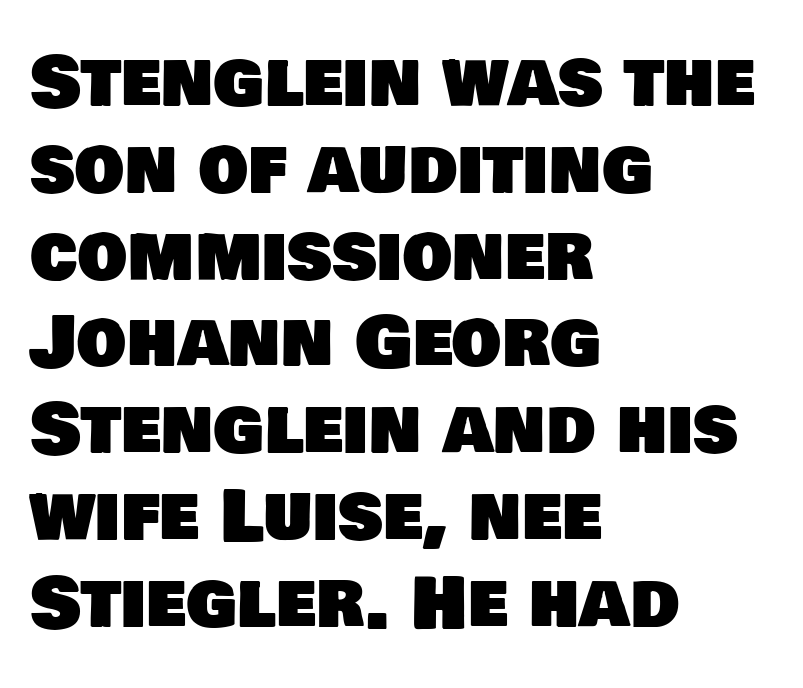
The image shows 70 px sans-serif type; set left-aligned, line spacing 1.24x, normal letter spacing, not underlined; low stroke contrast and a large x-height.
